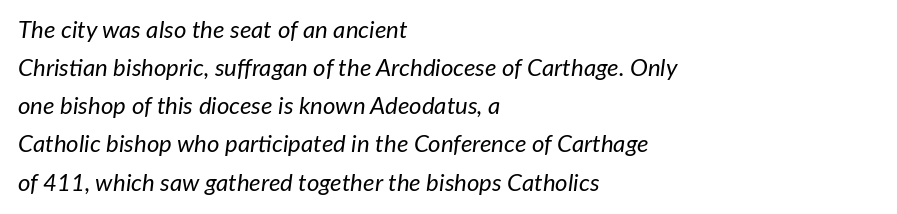
{"italic": "yes", "lean": "right", "slant_degrees": 7, "bold": "no", "underline": "no", "align": "left", "line_spacing": "normal", "line_spacing_ratio": 1.59, "letter_spacing": "normal", "letter_spacing_em": 0.0, "glyph_px": 24}
